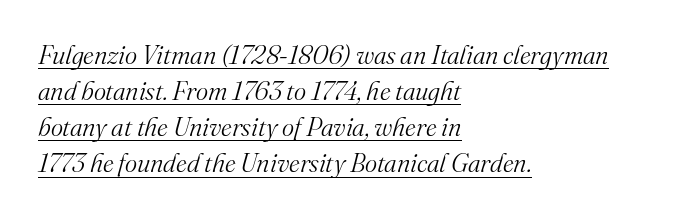
{"italic": "yes", "lean": "right", "slant_degrees": 16, "bold": "no", "underline": "yes", "align": "left", "line_spacing": "normal", "line_spacing_ratio": 1.39, "letter_spacing": "normal", "letter_spacing_em": 0.0, "glyph_px": 26}
